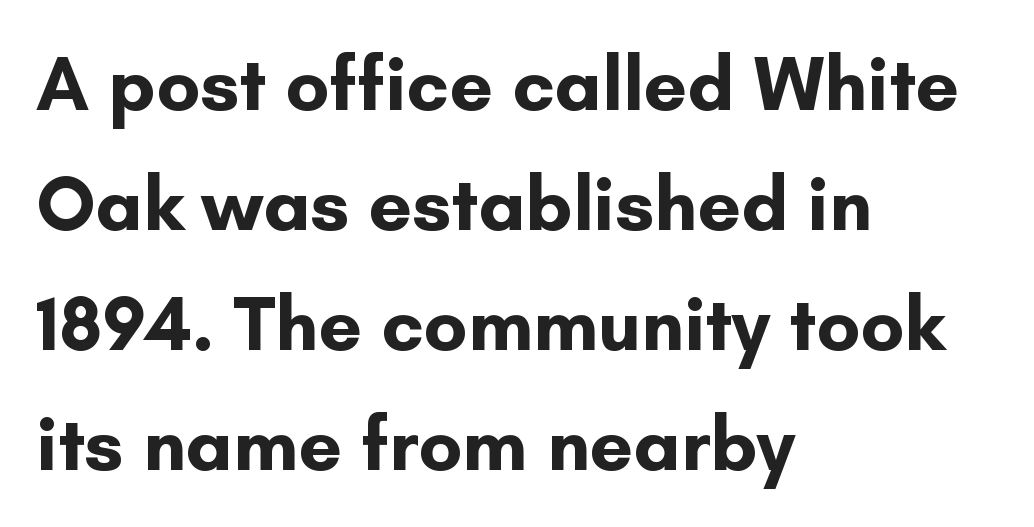
Typesetter's note: full bold, strokes at maximum text heaviness. The designer went with a sans here, leaving each stem footless. Upright lettering throughout. Check under the words: just untouched page. The passage shown has conventional tracking throughout. Think of a printed novel: that variable character pitch is what you see here.
